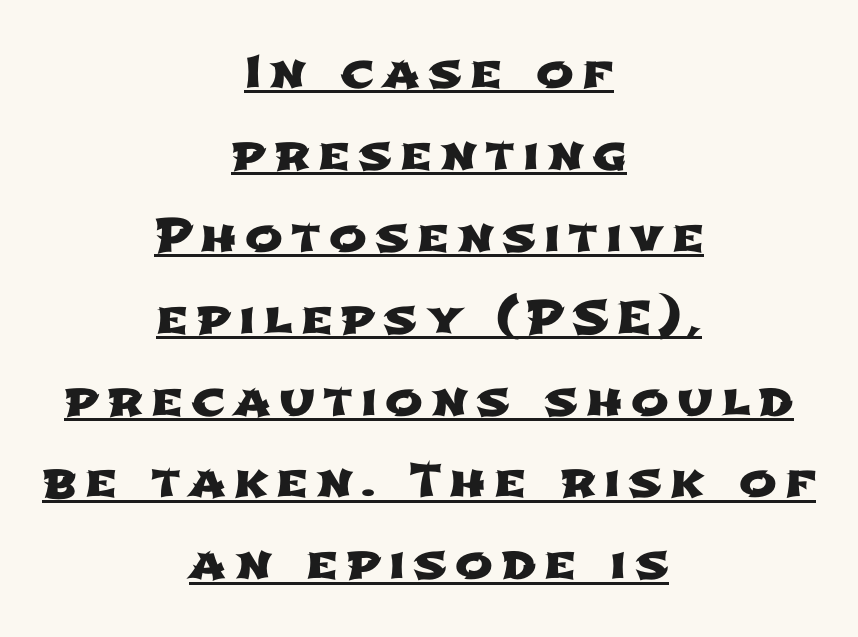
The image shows 45 px wide sans-serif type; set centered, line spacing 1.82x, underlined; low stroke contrast and a medium x-height.
